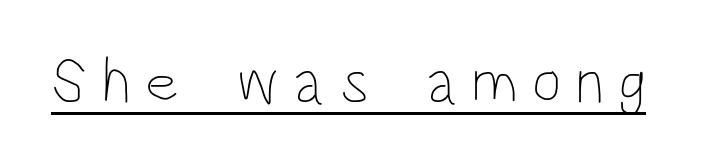
The image shows 63 px thin, condensed type, upright; set unusually wide letter spacing (+0.23 em), underlined; low stroke contrast and a large x-height.
